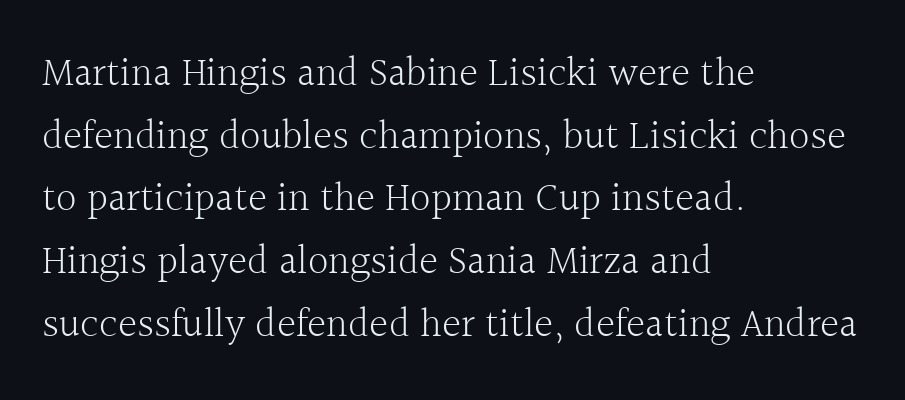
{"serif": "yes", "italic": "no", "bold": "no", "weight": "light", "width": "normal", "x_height": "medium", "monospaced": "no", "underline": "no", "align": "left", "line_spacing": "normal", "line_spacing_ratio": 1.53, "letter_spacing": "normal", "letter_spacing_em": 0.0, "glyph_px": 41}
